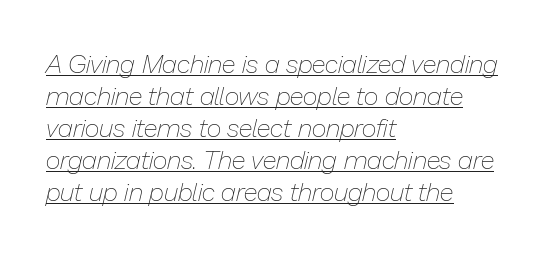
Q: Is the text bold? A: No.
Q: Is the text italic (slanted)? A: Yes, it leans right by about 13 degrees.
Q: Is the text underlined? A: Yes.
Q: How is the paragraph aligned? A: Left-aligned.
Q: Is the spacing between letters normal or unusually wide? A: Normal.
